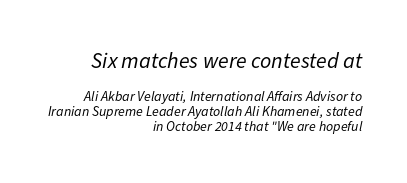
Does the lettering tilt? It does — this is italic. The specimen omits any rule beneath the text block's lines. This sample trades vertical openness for compactness between lines. If you drew a ruler down the right edge, every line would touch it. Weight: not bold — regular or lighter. These two chunks differ in scale, with the top chunk taking the larger measure.
